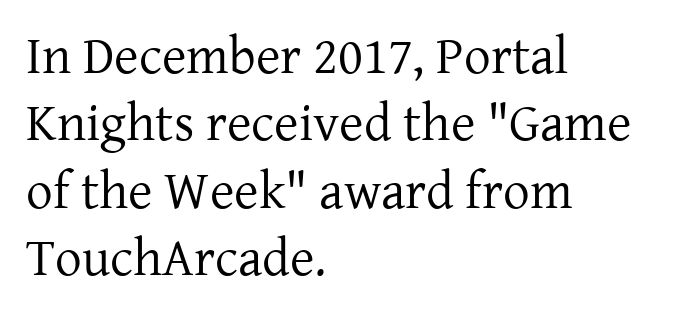
The image shows 53 px regular-weight serif type, upright; set left-aligned, normal line spacing (1.27x), normal letter spacing, not underlined; low stroke contrast and a medium x-height.
